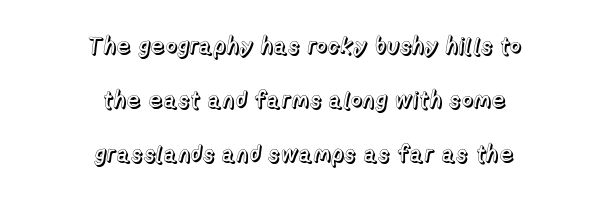
The image shows 23 px text type; set centered, loose line spacing (2.35x), normal letter spacing, not underlined.
